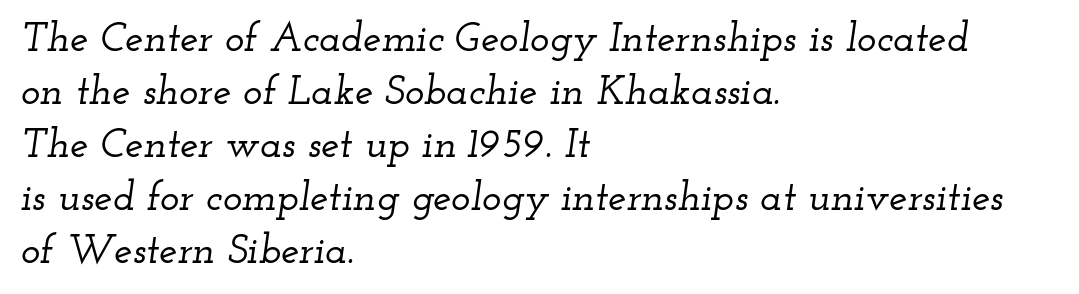
{"serif": "yes", "italic": "yes", "lean": "right", "slant_degrees": 12, "width": "wide", "stroke_contrast": "low", "x_height": "small", "monospaced": "no", "underline": "no", "align": "left", "line_spacing": "normal", "line_spacing_ratio": 1.29, "letter_spacing": "normal", "letter_spacing_em": 0.0, "glyph_px": 41}
